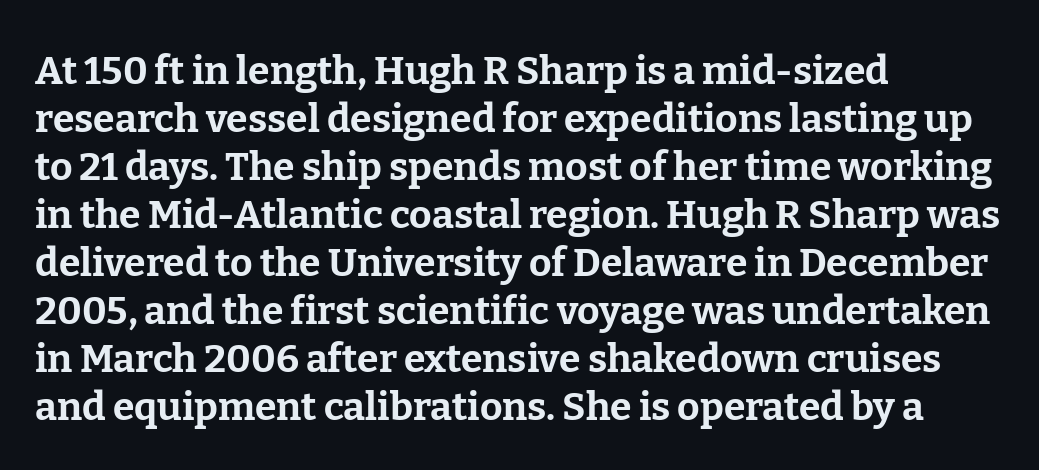
Q: Is the text bold? A: Yes.
Q: Is the text italic (slanted)? A: No, it is upright.
Q: Is the typeface a serif or a sans-serif typeface? A: Serif.
Q: Is the text underlined? A: No.
Q: How is the paragraph aligned? A: Left-aligned.
Q: Is the spacing between letters normal or unusually wide? A: Normal.
Q: Width (condensed, normal, or wide)? A: Normal.
Q: Stroke contrast? A: Low.
Q: x-height? A: Medium.
Q: Monospaced? A: No.
